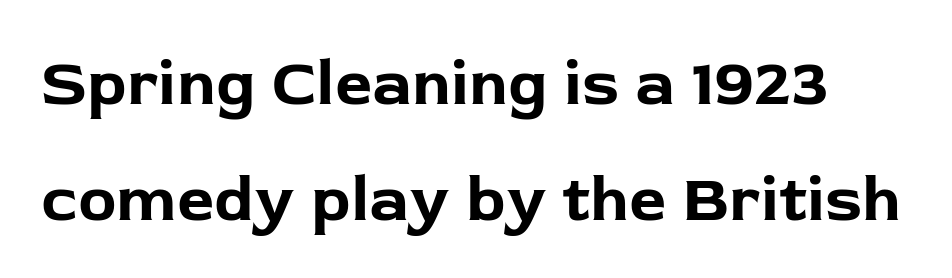
Q: Is the text bold? A: Yes.
Q: Is the text italic (slanted)? A: No, it is upright.
Q: Is the typeface a serif or a sans-serif typeface? A: Sans-serif.
Q: Is the text underlined? A: No.
Q: Is the spacing between letters normal or unusually wide? A: Normal.
Q: Width (condensed, normal, or wide)? A: Normal.
Q: Stroke contrast? A: Low.
Q: x-height? A: Medium.
Q: Monospaced? A: No.
